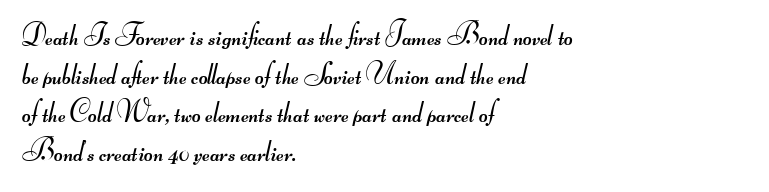
The image shows 30 px regular-weight, wide sans-serif type; set left-aligned, normal line spacing (1.29x), normal letter spacing, not underlined; medium stroke contrast.
